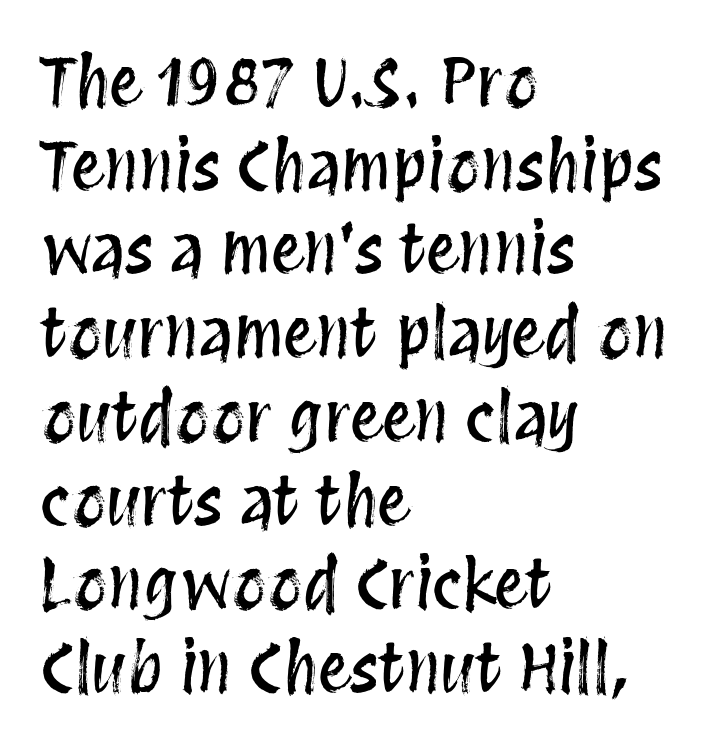
{"italic": "no", "width": "condensed", "stroke_contrast": "medium", "x_height": "large", "monospaced": "no", "underline": "no", "align": "left", "line_spacing": "normal", "line_spacing_ratio": 1.25, "letter_spacing": "normal", "letter_spacing_em": 0.0, "glyph_px": 67}
